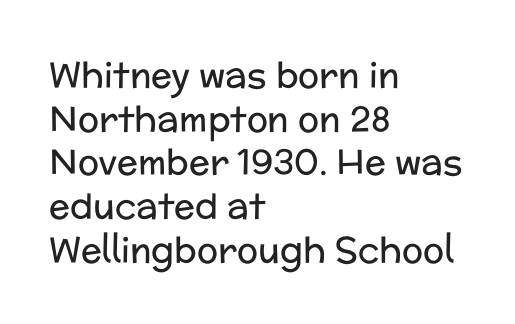
The image shows 35 px regular-weight sans-serif type, upright; set left-aligned, normal line spacing (1.25x), normal letter spacing, not underlined; low stroke contrast and a medium x-height.
